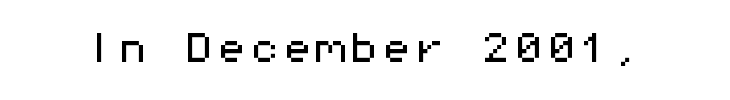
The image shows 33 px wide sans-serif type, upright, monospaced; set normal letter spacing, not underlined; medium stroke contrast and a medium x-height.
